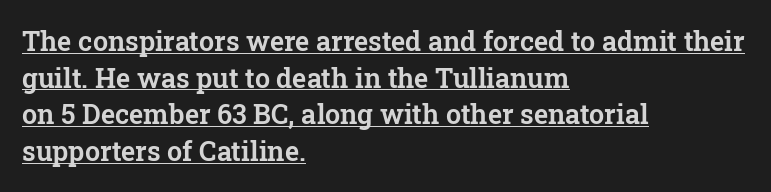
{"italic": "no", "underline": "yes", "align": "left", "line_spacing": "normal", "line_spacing_ratio": 1.36, "letter_spacing": "normal", "letter_spacing_em": 0.0, "glyph_px": 27}
